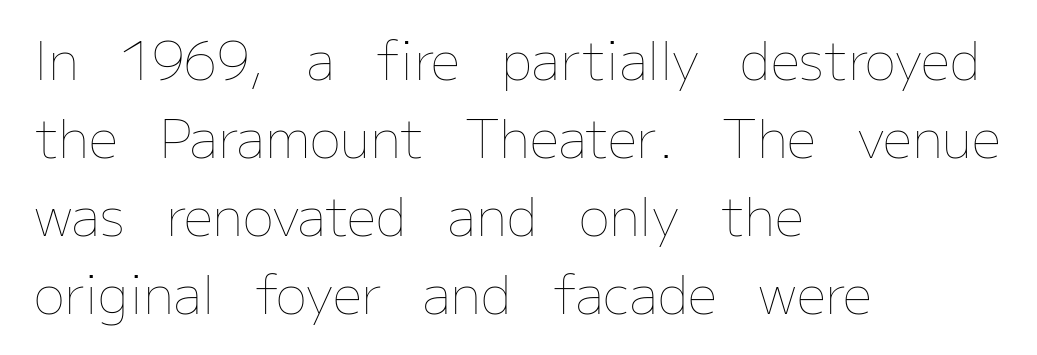
{"italic": "no", "bold": "no", "weight": "thin", "width": "normal", "stroke_contrast": "low", "x_height": "medium", "monospaced": "no", "underline": "no", "align": "left", "line_spacing": "normal", "line_spacing_ratio": 1.5, "letter_spacing": "normal", "letter_spacing_em": 0.0, "glyph_px": 52}
